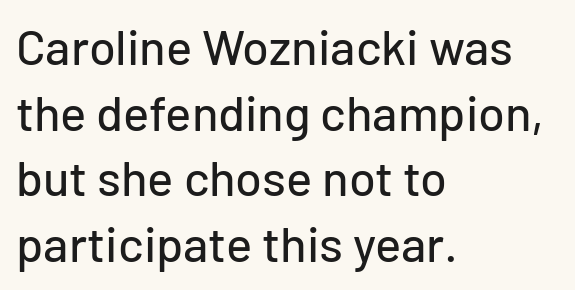
The image shows 49 px sans-serif type, upright; set left-aligned, normal line spacing (1.34x), normal letter spacing, not underlined; low stroke contrast and a medium x-height.
